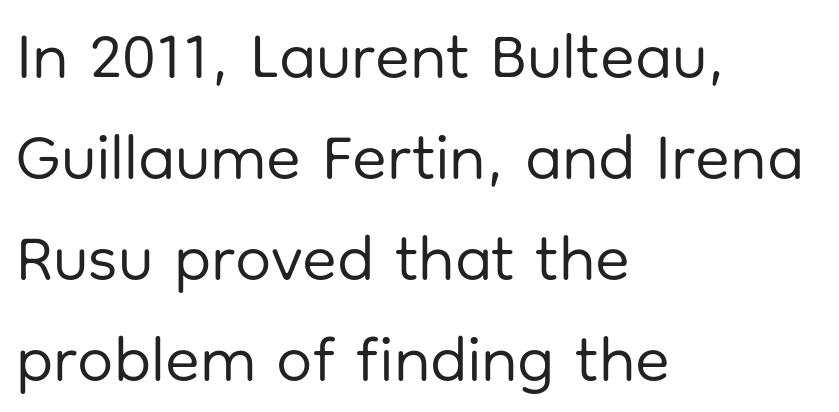
{"serif": "no", "italic": "no", "bold": "no", "weight": "regular", "width": "normal", "stroke_contrast": "low", "x_height": "medium", "monospaced": "no", "underline": "no", "align": "left", "line_spacing": "normal", "line_spacing_ratio": 1.58, "letter_spacing": "normal", "letter_spacing_em": 0.0, "glyph_px": 64}
